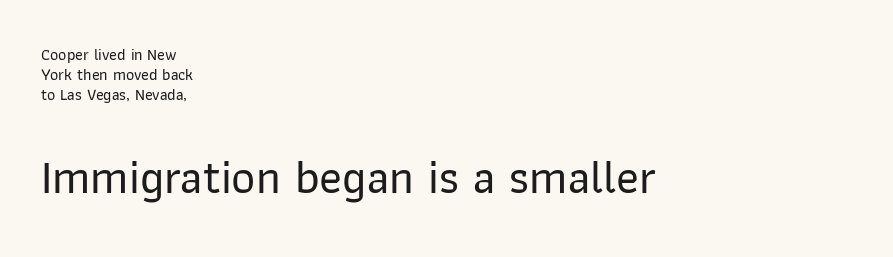
The lower block of text is set noticeably larger than the block above it. Students, note that the glyphs here touch the page at normal intervals. The specimen omits any rule beneath the text block's lines. Each letter keeps its own natural width here, so spacing adapts to shape.
